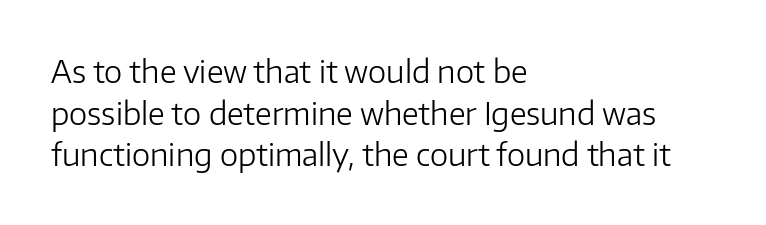
Q: Is the text bold? A: No.
Q: Is the text italic (slanted)? A: No, it is upright.
Q: Is the typeface a serif or a sans-serif typeface? A: Sans-serif.
Q: Is the text underlined? A: No.
Q: How is the paragraph aligned? A: Left-aligned.
Q: Is the spacing between letters normal or unusually wide? A: Normal.
Q: Is the spacing between lines tight, normal or loose? A: Normal.
Q: Width (condensed, normal, or wide)? A: Normal.
Q: Stroke contrast? A: Low.
Q: x-height? A: Medium.
Q: Monospaced? A: No.
